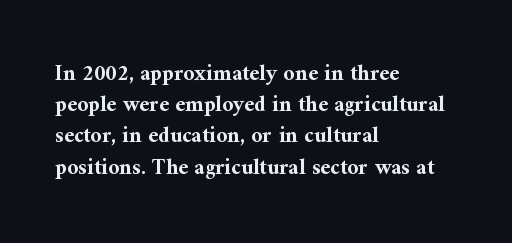
In CSS terms this would be text-align: left. Baseline-to-baseline distance is the conventional proportion of letter height. Notice how the stems are strictly vertical — no italics here. The space beneath each line is pristine and unruled. Spacing between characters is what you'd get straight out of the box. The passage shown is emphatically bold.
